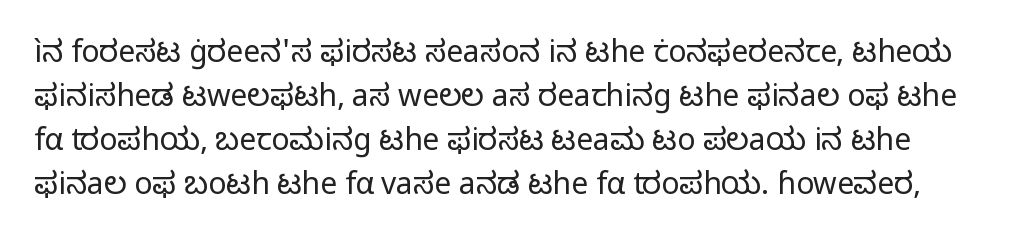
The image shows 30 px regular-weight sans-serif type, upright; set normal line spacing (1.47x), normal letter spacing, not underlined; low stroke contrast and a medium x-height.
